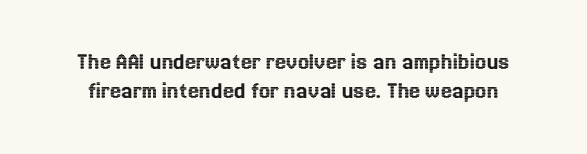
When letters stand straight like this, we call the style roman or upright. Unmarked baselines from the first word to the last. The line texture is even and compact thanks to regular tracking.
